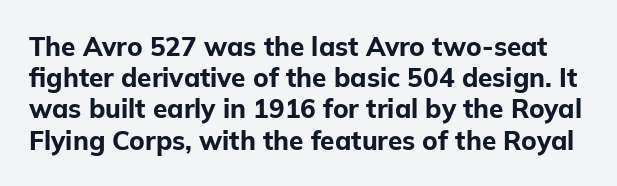
The image shows 26 px bold type, upright; set line spacing 1.2x, normal letter spacing, not underlined.
